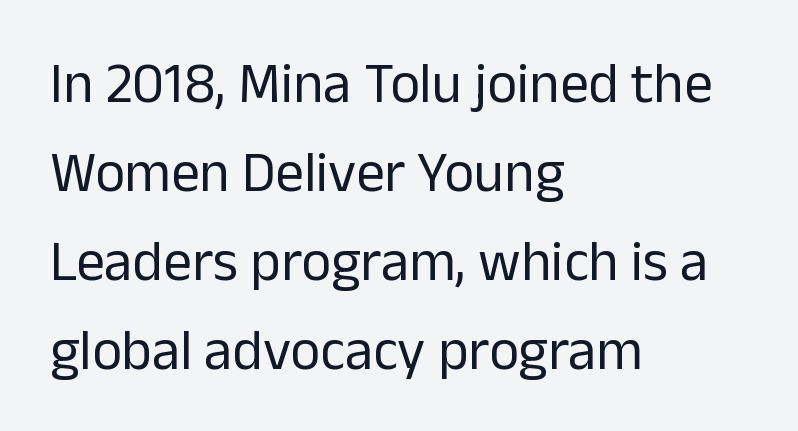
The image shows 57 px regular-weight sans-serif type, upright; set left-aligned, normal line spacing (1.56x), normal letter spacing, not underlined; low stroke contrast and a medium x-height.
